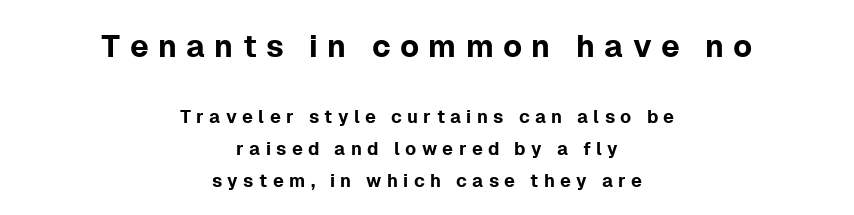
{"serif": "no", "italic": "no", "width": "normal", "stroke_contrast": "low", "x_height": "medium", "monospaced": "no", "underline": "no", "align": "center", "line_spacing_ratio": 1.76, "letter_spacing": "wide", "letter_spacing_em": 0.3, "larger_block": "first", "size_ratio": 1.72, "glyph_px": 31}
